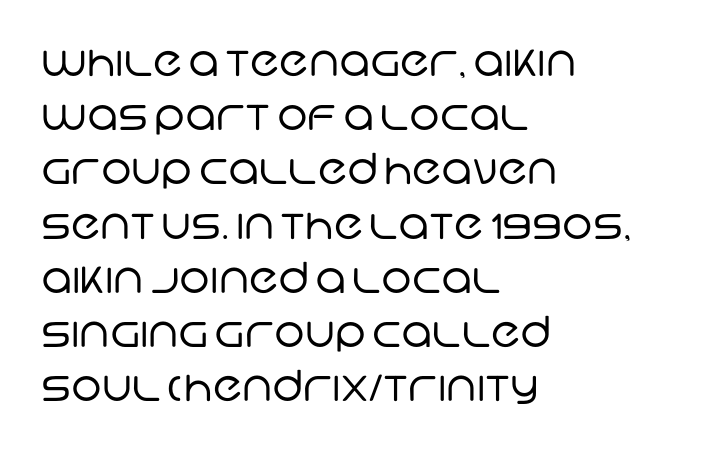
Decoration check: the copy has no underline. Layout note: lines flush left. This reads as an unemphasized weight, regular at the heaviest. Glyph-to-glyph distance matches everyday printed text.
